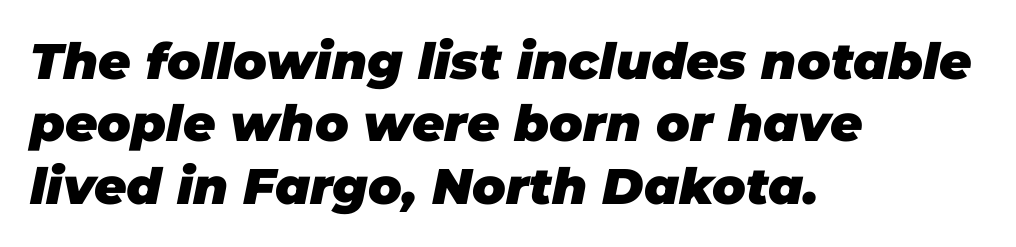
The image shows 50 px heavy type, italic (leaning right); set left-aligned, normal line spacing (1.25x), normal letter spacing, not underlined; low stroke contrast and a large x-height.
